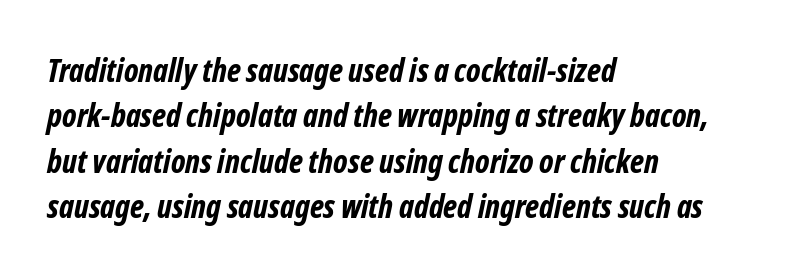
{"serif": "no", "bold": "yes", "weight": "bold", "width": "condensed", "stroke_contrast": "low", "x_height": "medium", "monospaced": "no", "underline": "no", "align": "left", "line_spacing": "normal", "line_spacing_ratio": 1.42, "letter_spacing": "normal", "letter_spacing_em": 0.0, "glyph_px": 32}
